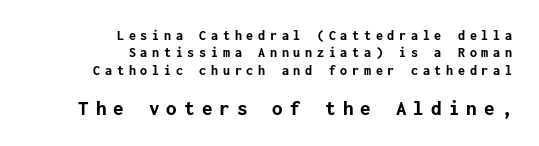
The image shows 21 px bold type, upright; set right-aligned, line spacing 1.24x, unusually wide letter spacing (+0.34 em), not underlined; the second (bottom) block is 1.5x larger.
